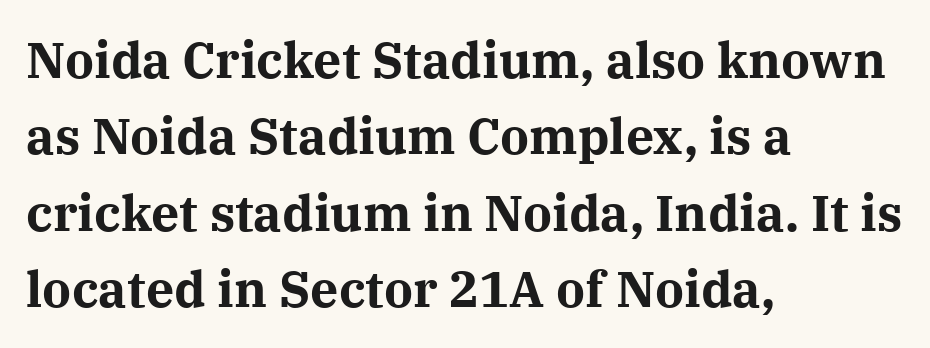
{"serif": "yes", "italic": "no", "bold": "yes", "weight": "bold", "width": "normal", "stroke_contrast": "medium", "x_height": "medium", "monospaced": "no", "underline": "no", "align": "left", "line_spacing": "normal", "line_spacing_ratio": 1.53, "letter_spacing": "normal", "letter_spacing_em": 0.0, "glyph_px": 50}
